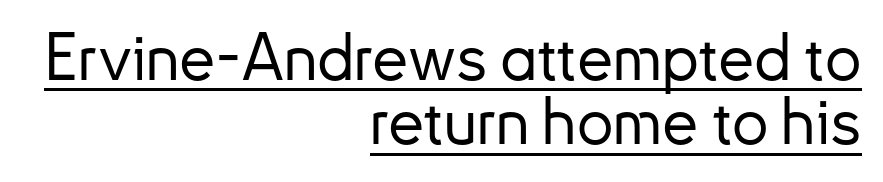
Q: Is the text italic (slanted)? A: No, it is upright.
Q: Is the typeface a serif or a sans-serif typeface? A: Sans-serif.
Q: Is the text underlined? A: Yes.
Q: How is the paragraph aligned? A: Right-aligned.
Q: Is the spacing between letters normal or unusually wide? A: Normal.
Q: Is the spacing between lines tight, normal or loose? A: Tight.
Q: Width (condensed, normal, or wide)? A: Normal.
Q: Stroke contrast? A: Low.
Q: x-height? A: Small.
Q: Monospaced? A: No.
